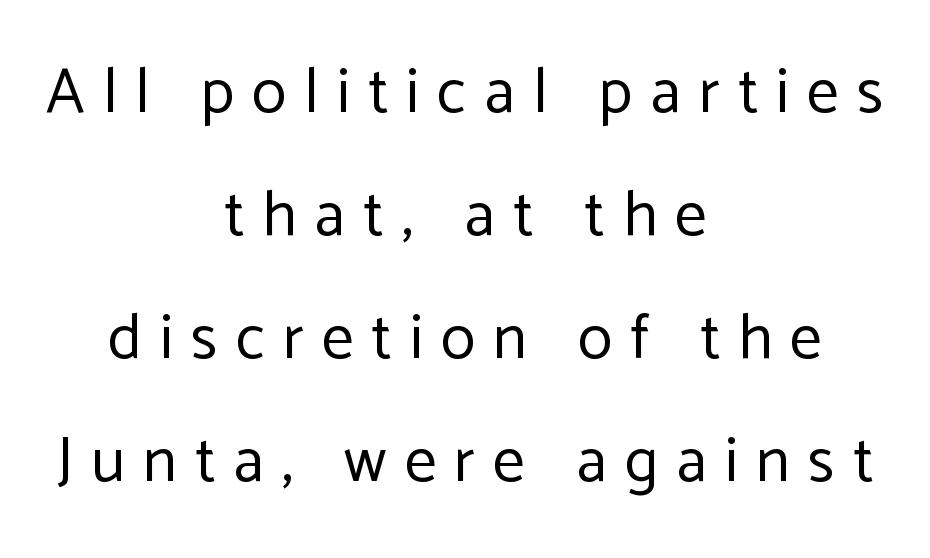
The image shows 63 px regular-weight sans-serif type, upright; set centered, loose line spacing (1.95x), unusually wide letter spacing (+0.29 em), not underlined; low stroke contrast and a medium x-height.
